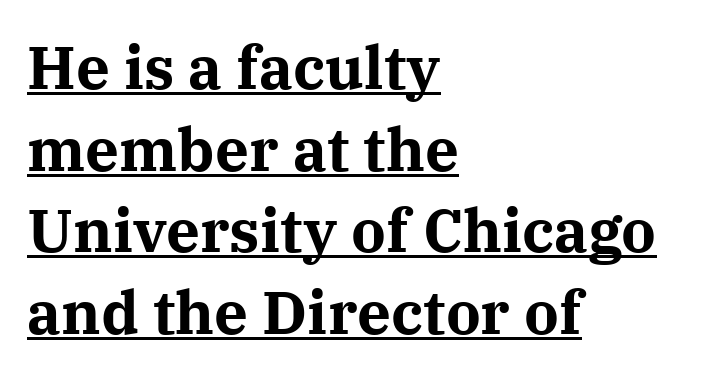
Q: Is the text bold? A: Yes.
Q: Is the text italic (slanted)? A: No, it is upright.
Q: Is the typeface a serif or a sans-serif typeface? A: Serif.
Q: Is the text underlined? A: Yes.
Q: How is the paragraph aligned? A: Left-aligned.
Q: Is the spacing between letters normal or unusually wide? A: Normal.
Q: Is the spacing between lines tight, normal or loose? A: Normal.
Q: Width (condensed, normal, or wide)? A: Normal.
Q: Stroke contrast? A: Medium.
Q: x-height? A: Medium.
Q: Monospaced? A: No.
